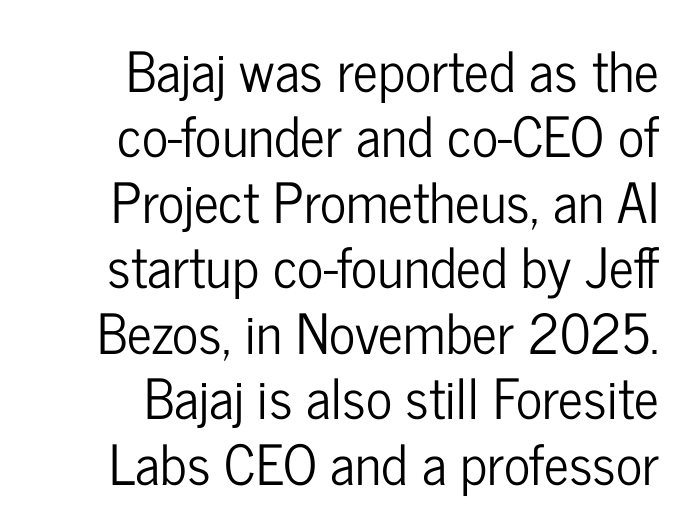
The image shows 55 px condensed sans-serif type, upright; set right-aligned, line spacing 1.19x, normal letter spacing, not underlined; low stroke contrast and a medium x-height.
